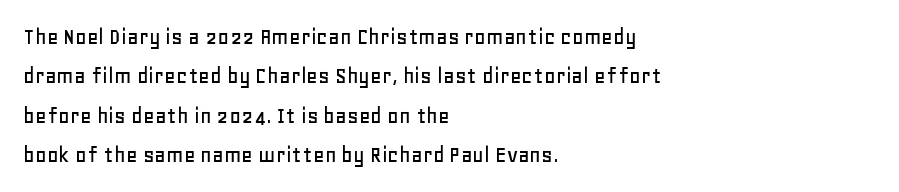
Q: Is the text italic (slanted)? A: No, it is upright.
Q: Is the text underlined? A: No.
Q: How is the paragraph aligned? A: Left-aligned.
Q: Is the spacing between letters normal or unusually wide? A: Normal.
Q: Is the spacing between lines tight, normal or loose? A: Normal.
